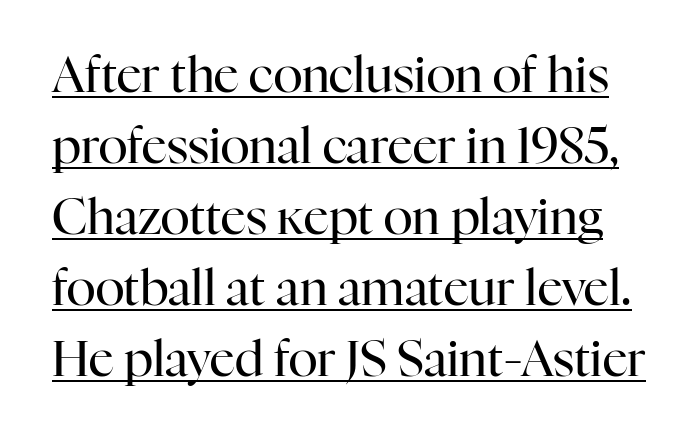
Q: Is the text bold? A: No.
Q: Is the text italic (slanted)? A: No, it is upright.
Q: Is the typeface a serif or a sans-serif typeface? A: Serif.
Q: Is the text underlined? A: Yes.
Q: Is the spacing between letters normal or unusually wide? A: Normal.
Q: Is the spacing between lines tight, normal or loose? A: Normal.
Q: Width (condensed, normal, or wide)? A: Normal.
Q: Stroke contrast? A: High.
Q: x-height? A: Medium.
Q: Monospaced? A: No.
